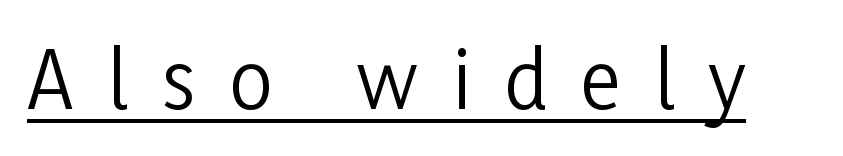
The image shows 77 px regular-weight, condensed sans-serif type, upright; set unusually wide letter spacing (+0.44 em), underlined; low stroke contrast and a medium x-height.
